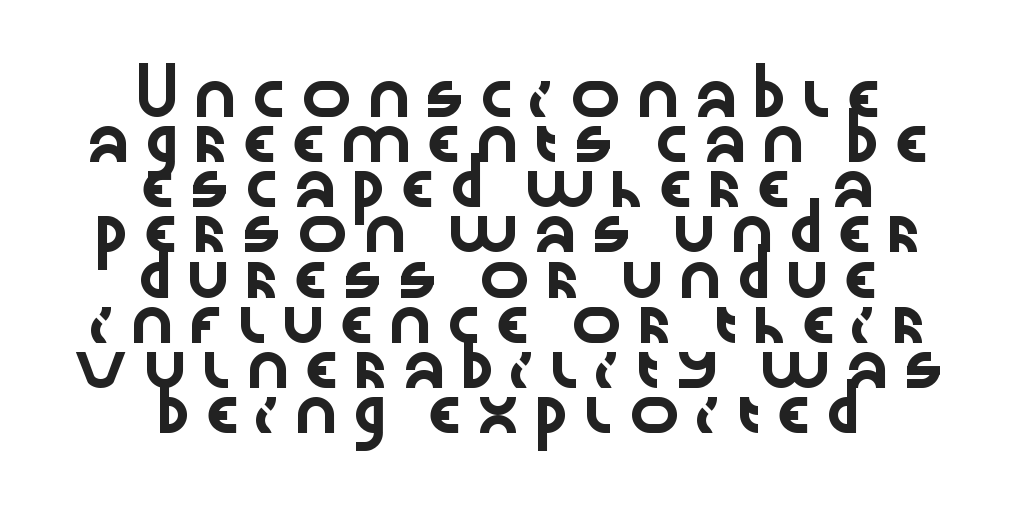
{"serif": "no", "italic": "no", "width": "wide", "stroke_contrast": "low", "x_height": "medium", "monospaced": "no", "underline": "no", "align": "center", "line_spacing": "tight", "line_spacing_ratio": 1.05, "glyph_px": 43}
